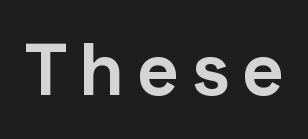
{"serif": "no", "italic": "no", "bold": "yes", "weight": "bold", "width": "normal", "stroke_contrast": "low", "x_height": "medium", "monospaced": "no", "underline": "no", "glyph_px": 74}
